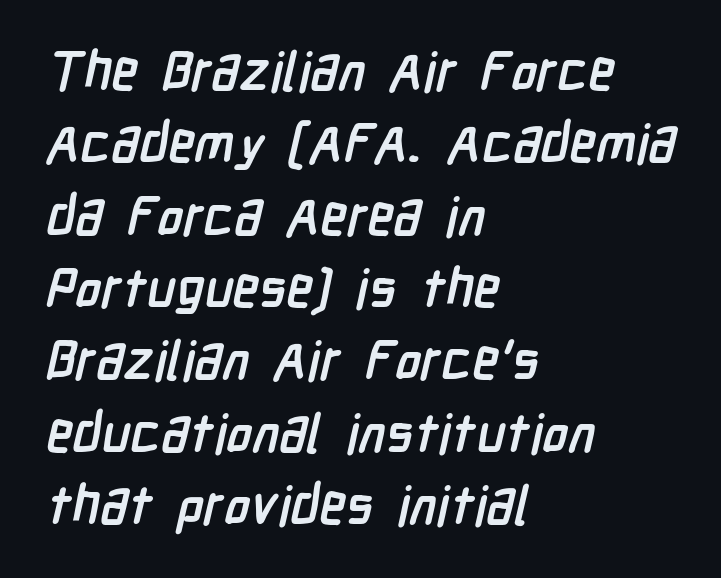
The image shows 54 px semibold, condensed sans-serif type; set left-aligned, normal line spacing (1.34x), normal letter spacing, not underlined; low stroke contrast and a medium x-height.
